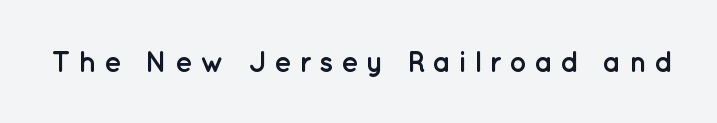
The image shows 29 px semibold sans-serif type, upright; set unusually wide letter spacing (+0.26 em), not underlined; low stroke contrast and a medium x-height.
